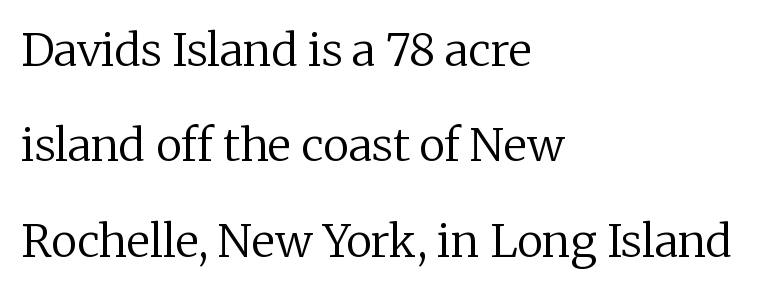
{"serif": "yes", "italic": "no", "bold": "no", "weight": "regular", "width": "normal", "stroke_contrast": "low", "x_height": "medium", "monospaced": "no", "underline": "no", "align": "left", "line_spacing": "loose", "line_spacing_ratio": 2.12, "letter_spacing": "normal", "letter_spacing_em": 0.0, "glyph_px": 45}
